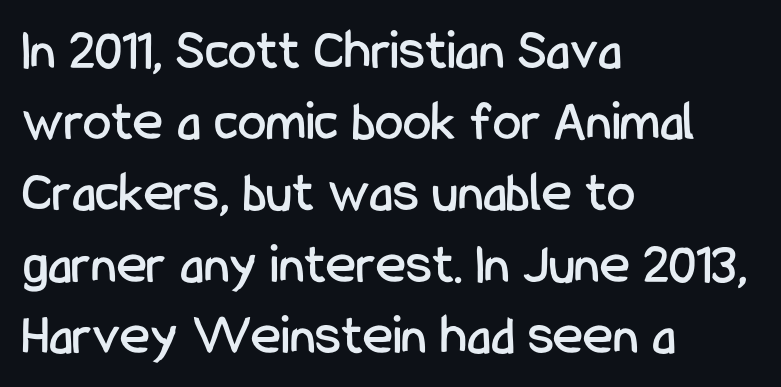
Q: Is the text italic (slanted)? A: No, it is upright.
Q: Is the typeface a serif or a sans-serif typeface? A: Sans-serif.
Q: Is the text underlined? A: No.
Q: How is the paragraph aligned? A: Left-aligned.
Q: Is the spacing between letters normal or unusually wide? A: Normal.
Q: Is the spacing between lines tight, normal or loose? A: Normal.
Q: Width (condensed, normal, or wide)? A: Condensed.
Q: Stroke contrast? A: Low.
Q: x-height? A: Medium.
Q: Monospaced? A: No.
